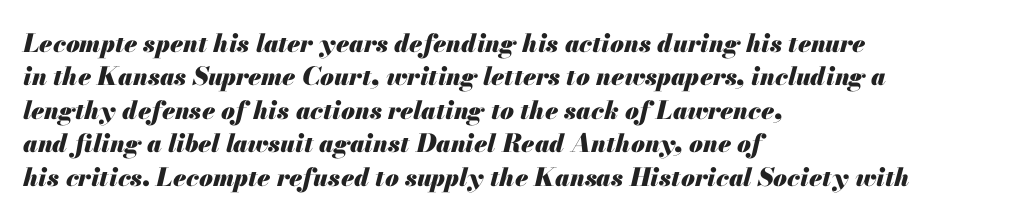
Q: Is the text bold? A: Yes.
Q: Is the text italic (slanted)? A: Yes, it leans right by about 13 degrees.
Q: Is the text underlined? A: No.
Q: How is the paragraph aligned? A: Left-aligned.
Q: Is the spacing between letters normal or unusually wide? A: Normal.
Q: Is the spacing between lines tight, normal or loose? A: Normal.
